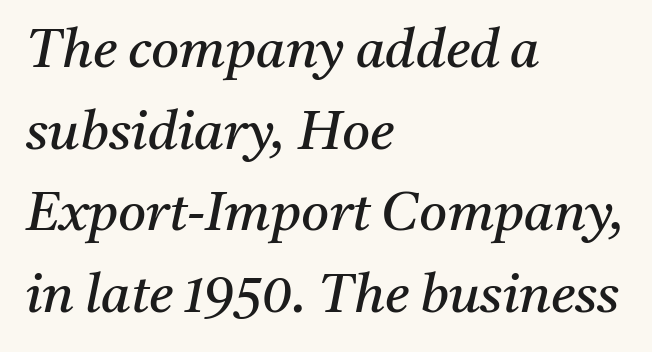
{"serif": "yes", "italic": "yes", "lean": "right", "slant_degrees": 11, "bold": "no", "weight": "regular", "width": "normal", "stroke_contrast": "medium", "x_height": "medium", "monospaced": "no", "underline": "no", "align": "left", "line_spacing": "normal", "line_spacing_ratio": 1.51, "letter_spacing": "normal", "letter_spacing_em": 0.0, "glyph_px": 54}
